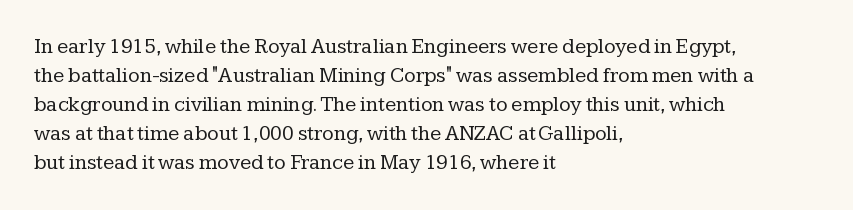
Q: Is the text bold? A: No.
Q: Is the text italic (slanted)? A: No, it is upright.
Q: Is the text underlined? A: No.
Q: How is the paragraph aligned? A: Left-aligned.
Q: Is the spacing between letters normal or unusually wide? A: Normal.
Q: Is the spacing between lines tight, normal or loose? A: Normal.
